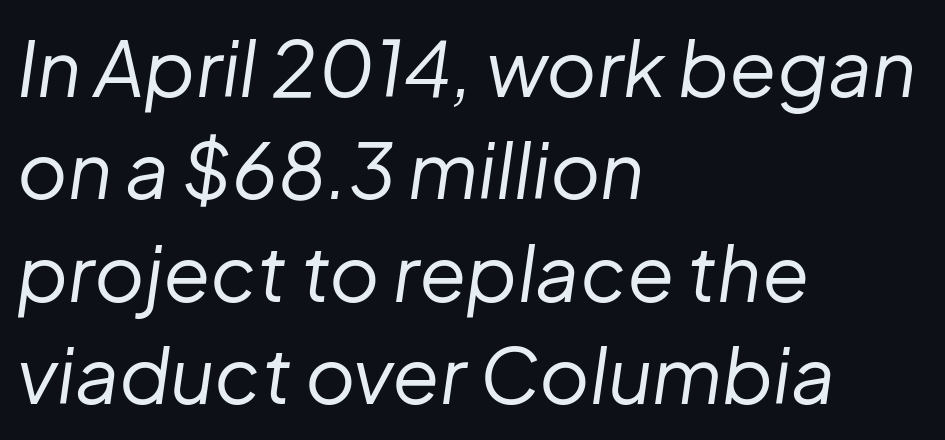
Q: Is the text bold? A: No.
Q: Is the text italic (slanted)? A: Yes, it leans right by about 8 degrees.
Q: Is the text underlined? A: No.
Q: How is the paragraph aligned? A: Left-aligned.
Q: Is the spacing between letters normal or unusually wide? A: Normal.
Q: Is the spacing between lines tight, normal or loose? A: Normal.
Q: Width (condensed, normal, or wide)? A: Normal.
Q: Stroke contrast? A: Low.
Q: x-height? A: Medium.
Q: Monospaced? A: No.
